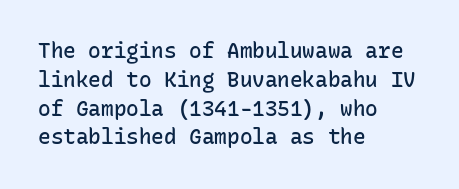
Q: Is the text bold? A: Semi-bold.
Q: Is the text italic (slanted)? A: No, it is upright.
Q: Is the text underlined? A: No.
Q: How is the paragraph aligned? A: Left-aligned.
Q: Is the spacing between letters normal or unusually wide? A: Normal.
Q: Is the spacing between lines tight, normal or loose? A: Normal.
